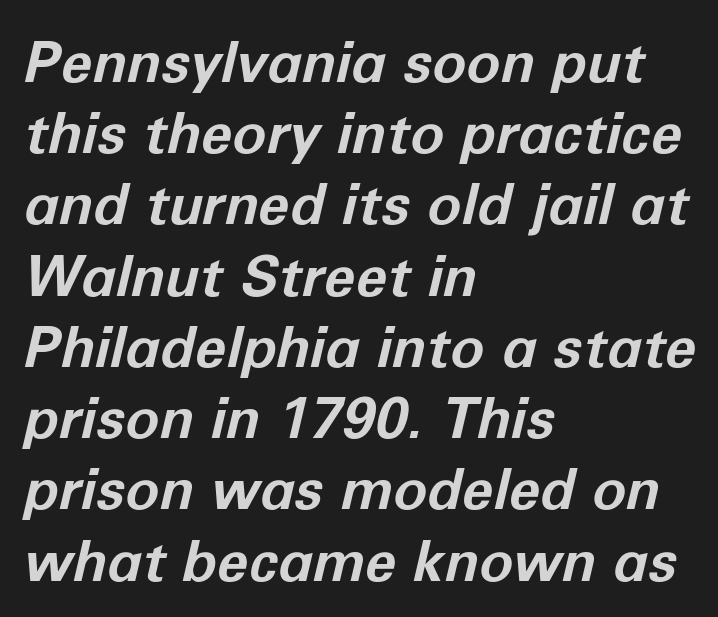
{"italic": "yes", "lean": "right", "slant_degrees": 12, "bold": "yes", "weight": "bold", "width": "normal", "stroke_contrast": "low", "x_height": "medium", "monospaced": "no", "underline": "no", "align": "left", "line_spacing": "normal", "line_spacing_ratio": 1.25, "letter_spacing": "normal", "letter_spacing_em": 0.0, "glyph_px": 57}
